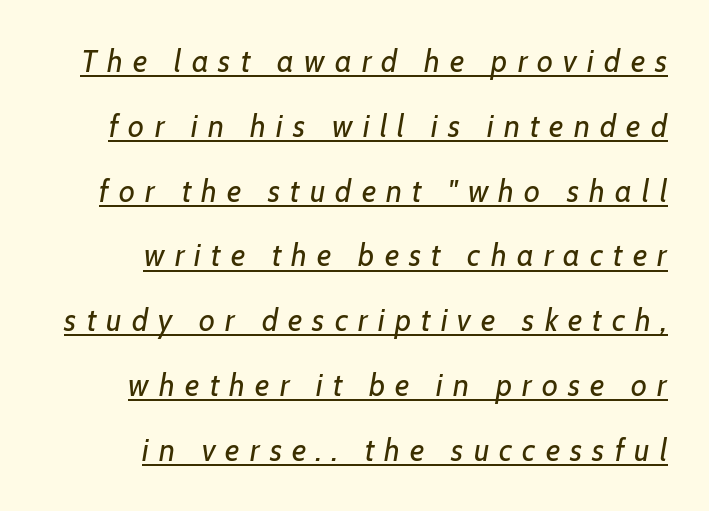
{"italic": "yes", "lean": "right", "slant_degrees": 7, "bold": "no", "weight": "regular", "width": "normal", "stroke_contrast": "low", "x_height": "medium", "monospaced": "no", "underline": "yes", "align": "right", "line_spacing": "loose", "line_spacing_ratio": 2.09, "letter_spacing": "wide", "letter_spacing_em": 0.33, "glyph_px": 31}
